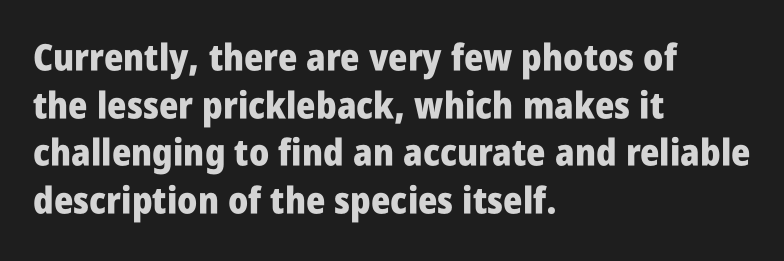
The leading is moderate, giving the passage an even texture. Serif or sans? Sans — the stroke terminals are bare. This is heavy type, rendered in bold. A typesetter would call this proportional, since set widths differ per character.
